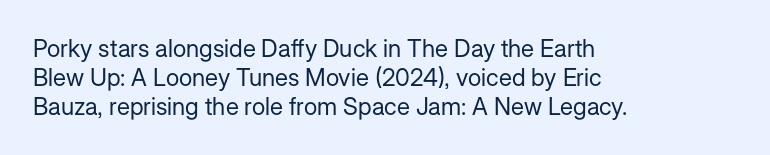
{"italic": "no", "bold": "no", "underline": "no", "align": "left", "line_spacing_ratio": 1.21, "letter_spacing": "normal", "letter_spacing_em": 0.0, "glyph_px": 24}
